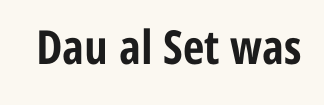
Q: Is the text bold? A: Yes.
Q: Is the text italic (slanted)? A: No, it is upright.
Q: Is the typeface a serif or a sans-serif typeface? A: Sans-serif.
Q: Is the text underlined? A: No.
Q: Is the spacing between letters normal or unusually wide? A: Normal.
Q: Width (condensed, normal, or wide)? A: Condensed.
Q: Stroke contrast? A: Low.
Q: x-height? A: Medium.
Q: Monospaced? A: No.
